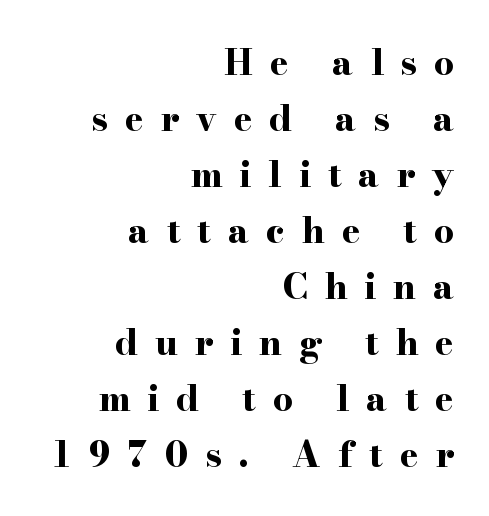
{"serif": "yes", "italic": "no", "bold": "yes", "weight": "bold", "width": "wide", "stroke_contrast": "high", "x_height": "small", "monospaced": "no", "underline": "no", "align": "right", "line_spacing": "normal", "line_spacing_ratio": 1.6, "letter_spacing": "wide", "letter_spacing_em": 0.49, "glyph_px": 35}
